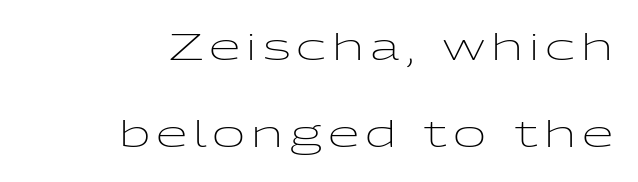
{"serif": "no", "italic": "no", "bold": "no", "weight": "light", "width": "wide", "stroke_contrast": "low", "x_height": "medium", "monospaced": "no", "underline": "no", "align": "right", "line_spacing": "loose", "line_spacing_ratio": 2.43, "glyph_px": 36}
